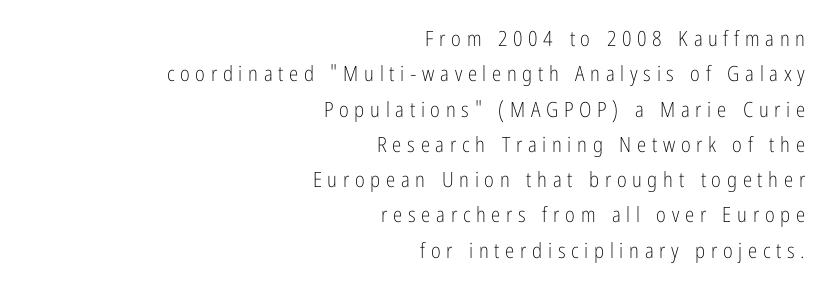
Q: Is the text bold? A: No.
Q: Is the text italic (slanted)? A: No, it is upright.
Q: Is the text underlined? A: No.
Q: How is the paragraph aligned? A: Right-aligned.
Q: Is the spacing between letters normal or unusually wide? A: Unusually wide.
Q: Is the spacing between lines tight, normal or loose? A: Normal.
